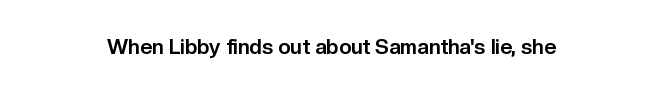
The image shows 21 px bold type, upright; set normal letter spacing, not underlined.
